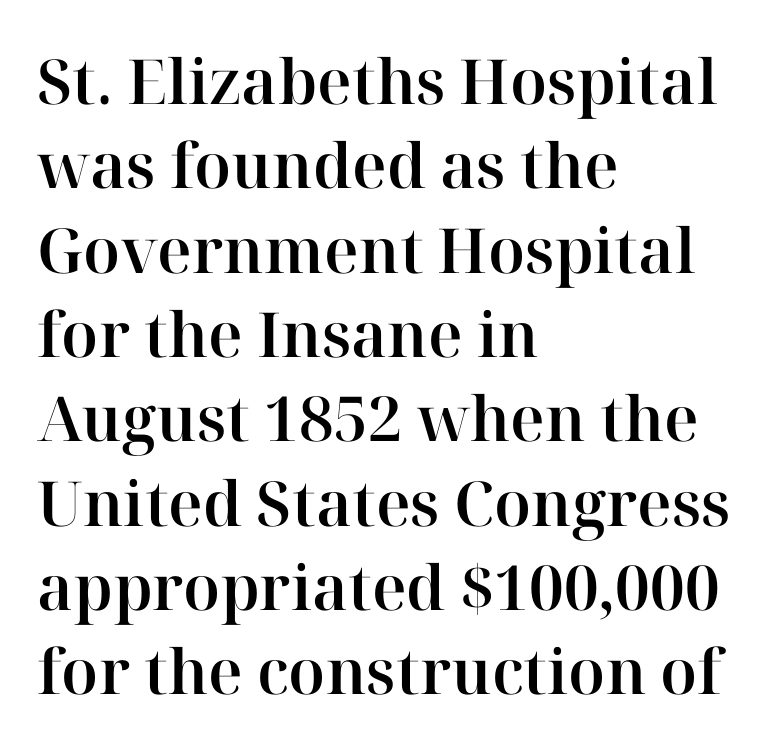
{"serif": "yes", "italic": "no", "width": "normal", "stroke_contrast": "high", "x_height": "medium", "monospaced": "no", "underline": "no", "align": "left", "line_spacing": "normal", "line_spacing_ratio": 1.36, "letter_spacing": "normal", "letter_spacing_em": 0.0, "glyph_px": 62}
